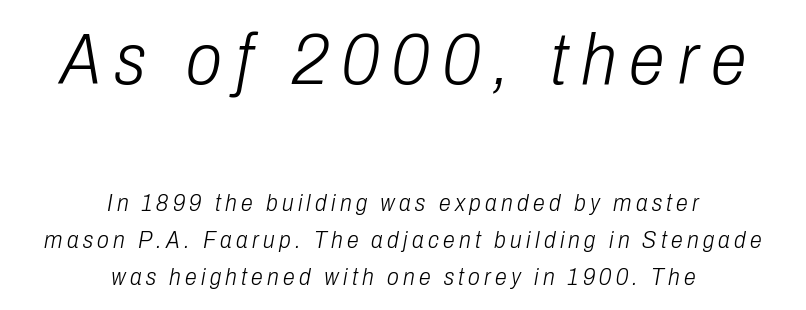
Size contrast runs from large at the top to small at the bottom. The axis of the letterforms is tilted away from vertical. Which margin do the lines hug? Neither — every line sits in the middle. Nothing heavy about these letters — not bold at all. The passage shown is typed in a proportional face where columns would drift. Rows of type keep a routine distance in the vertical direction.
